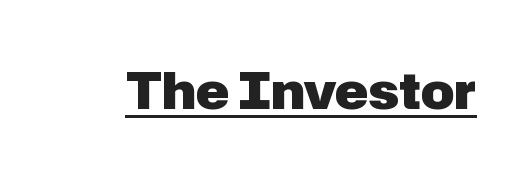
The image shows 50 px heavy sans-serif type, upright; set normal letter spacing, underlined; low stroke contrast and a medium x-height.
